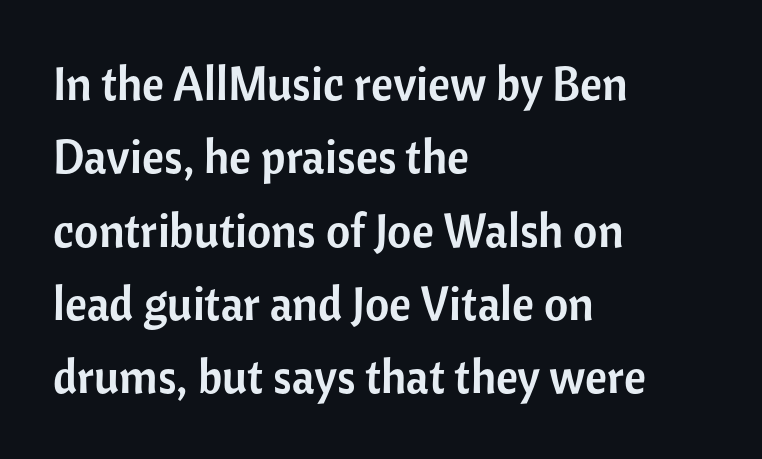
{"serif": "no", "italic": "no", "width": "normal", "stroke_contrast": "low", "x_height": "medium", "monospaced": "no", "underline": "no", "align": "left", "line_spacing": "normal", "line_spacing_ratio": 1.56, "letter_spacing": "normal", "letter_spacing_em": 0.0, "glyph_px": 47}
